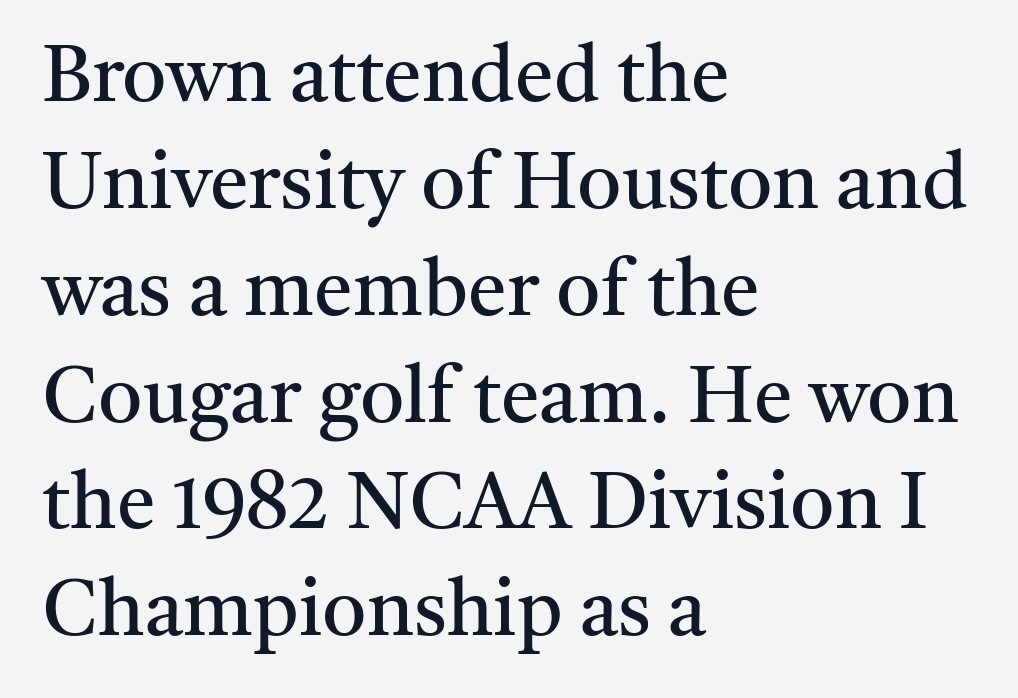
The space between consecutive lines is moderate. Yep, those are serifs on the letters. Between one letter and the next there's only the usual sliver of space. A typesetter would mark this as roman, not italic.
